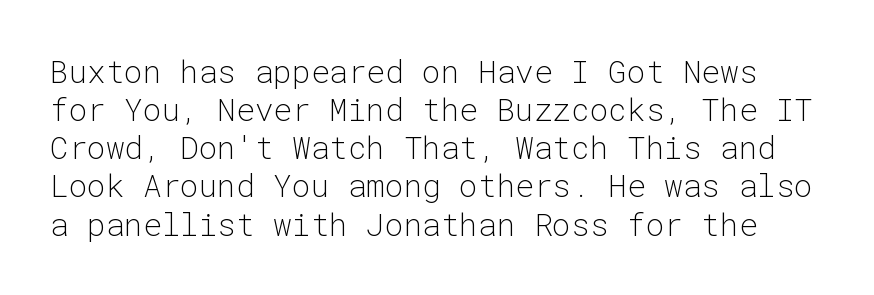
{"serif": "no", "italic": "no", "bold": "no", "weight": "light", "width": "normal", "stroke_contrast": "low", "x_height": "medium", "monospaced": "yes", "underline": "no", "line_spacing_ratio": 1.23, "letter_spacing": "normal", "letter_spacing_em": 0.0, "glyph_px": 31}
